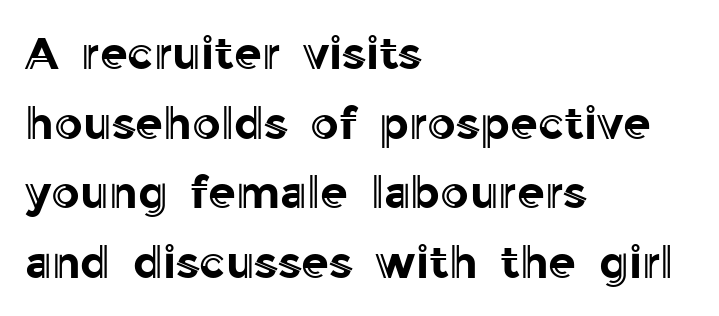
{"italic": "no", "width": "normal", "x_height": "medium", "monospaced": "no", "underline": "no", "align": "left", "line_spacing": "normal", "line_spacing_ratio": 1.55, "letter_spacing": "normal", "letter_spacing_em": 0.0, "glyph_px": 45}
